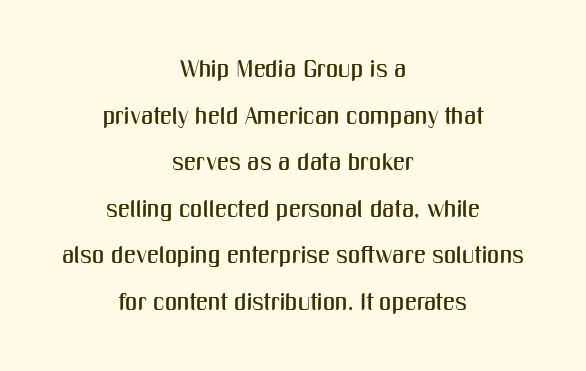
Q: Is the text italic (slanted)? A: No, it is upright.
Q: Is the text underlined? A: No.
Q: How is the paragraph aligned? A: Centered.
Q: Is the spacing between letters normal or unusually wide? A: Normal.
Q: Is the spacing between lines tight, normal or loose? A: Loose.
